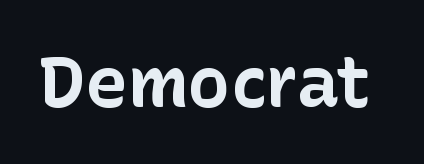
{"serif": "no", "italic": "no", "bold": "yes", "weight": "bold", "width": "normal", "stroke_contrast": "low", "x_height": "medium", "monospaced": "no", "underline": "no", "letter_spacing": "normal", "letter_spacing_em": 0.0, "glyph_px": 71}
